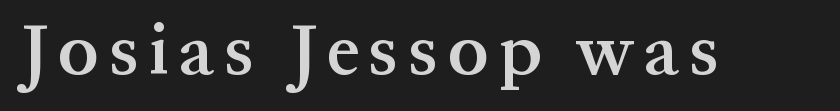
Q: Is the text bold? A: Semi-bold.
Q: Is the text italic (slanted)? A: No, it is upright.
Q: Is the typeface a serif or a sans-serif typeface? A: Serif.
Q: Is the text underlined? A: No.
Q: Width (condensed, normal, or wide)? A: Normal.
Q: Stroke contrast? A: Medium.
Q: x-height? A: Medium.
Q: Monospaced? A: No.
